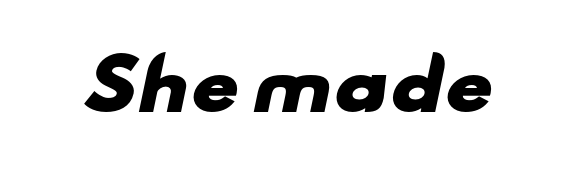
Q: Is the text bold? A: Yes.
Q: Is the typeface a serif or a sans-serif typeface? A: Sans-serif.
Q: Is the text underlined? A: No.
Q: Is the spacing between letters normal or unusually wide? A: Normal.
Q: Width (condensed, normal, or wide)? A: Wide.
Q: Stroke contrast? A: Low.
Q: x-height? A: Small.
Q: Monospaced? A: No.
